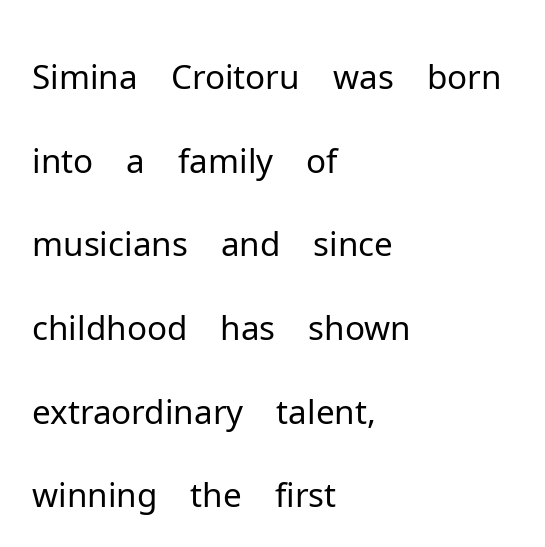
The image shows 68 px light sans-serif type, upright; set left-aligned, line spacing 1.23x, normal letter spacing, not underlined; low stroke contrast and a medium x-height.
